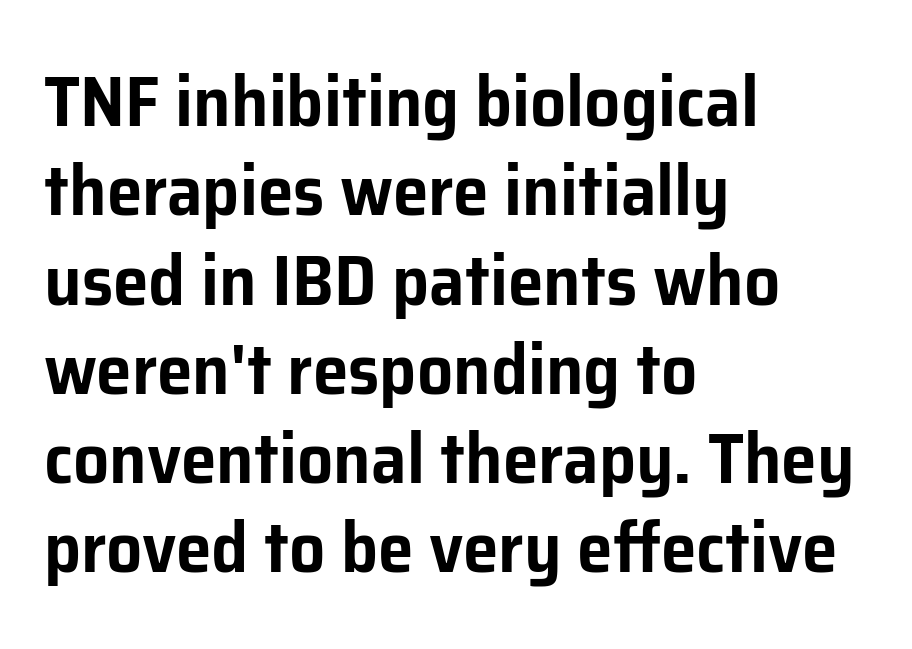
Q: Is the text italic (slanted)? A: No, it is upright.
Q: Is the typeface a serif or a sans-serif typeface? A: Sans-serif.
Q: Is the text underlined? A: No.
Q: How is the paragraph aligned? A: Left-aligned.
Q: Is the spacing between letters normal or unusually wide? A: Normal.
Q: Width (condensed, normal, or wide)? A: Normal.
Q: Stroke contrast? A: Low.
Q: x-height? A: Medium.
Q: Monospaced? A: No.
